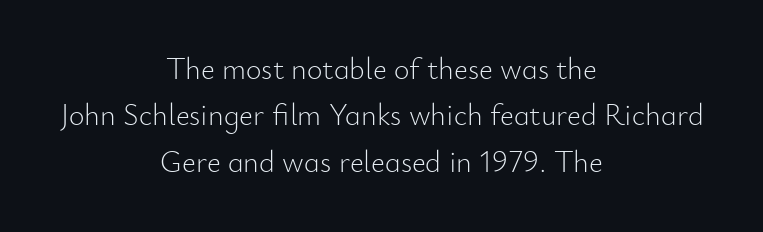
Q: Is the text bold? A: No.
Q: Is the text italic (slanted)? A: No, it is upright.
Q: Is the typeface a serif or a sans-serif typeface? A: Sans-serif.
Q: Is the text underlined? A: No.
Q: How is the paragraph aligned? A: Centered.
Q: Is the spacing between letters normal or unusually wide? A: Normal.
Q: Is the spacing between lines tight, normal or loose? A: Normal.
Q: Width (condensed, normal, or wide)? A: Normal.
Q: Stroke contrast? A: Low.
Q: x-height? A: Small.
Q: Monospaced? A: No.
